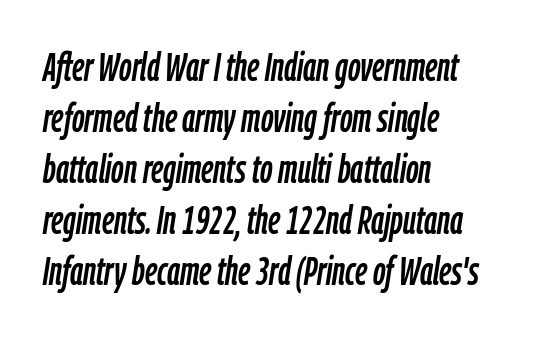
Q: Is the text italic (slanted)? A: Yes, it leans right by about 9 degrees.
Q: Is the text underlined? A: No.
Q: How is the paragraph aligned? A: Left-aligned.
Q: Is the spacing between letters normal or unusually wide? A: Normal.
Q: Is the spacing between lines tight, normal or loose? A: Normal.
Q: Width (condensed, normal, or wide)? A: Condensed.
Q: Stroke contrast? A: Low.
Q: x-height? A: Medium.
Q: Monospaced? A: No.
